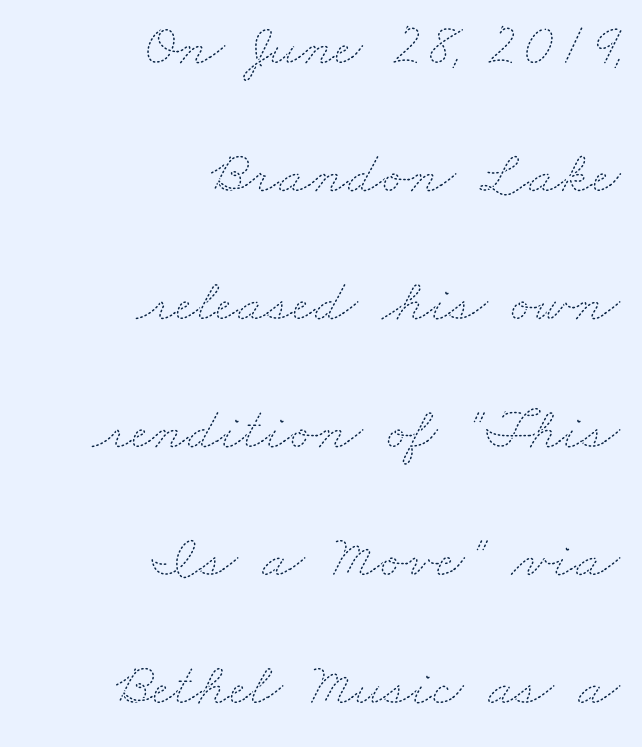
{"bold": "no", "weight": "thin", "width": "wide", "stroke_contrast": "medium", "x_height": "small", "monospaced": "no", "underline": "no", "align": "right", "line_spacing": "loose", "line_spacing_ratio": 2.1, "letter_spacing": "normal", "letter_spacing_em": 0.0, "glyph_px": 61}
